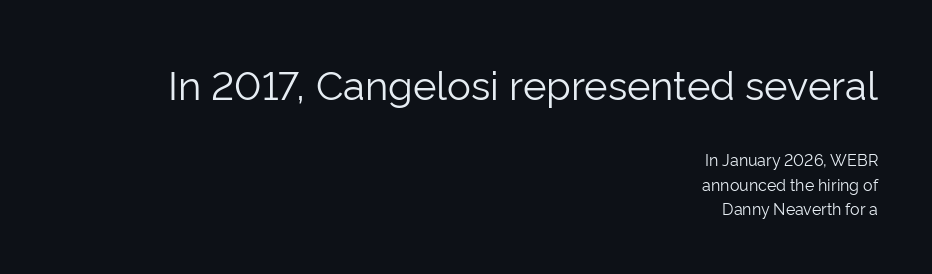
Weight class: somewhere from thin through regular. There is no visible air inserted between adjacent glyphs. Typographically, this falls in the sans-serif category. A typesetter would call this proportional, since set widths differ per character.
